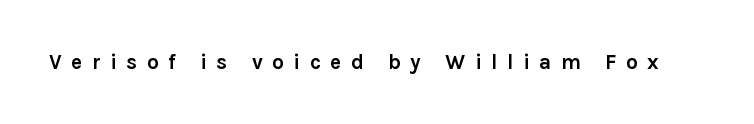
The image shows 21 px bold type, upright; set unusually wide letter spacing (+0.45 em), not underlined.
